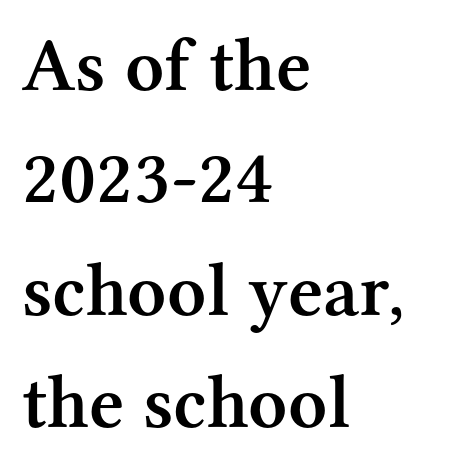
The space beneath each line is pristine and unruled. Compared with an ordinary text face, these strokes are moderately heavier — a semibold. The paragraph has a hard left edge and a soft right edge. Words appear dense and cohesive because spacing is normal. Vertical strokes here are truly vertical. Spacing verdict: proportional, widths tailored to each character.
